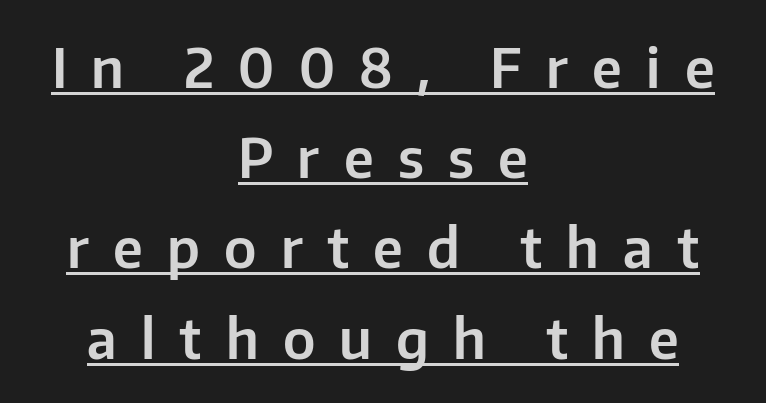
{"serif": "no", "italic": "no", "width": "normal", "stroke_contrast": "low", "x_height": "medium", "monospaced": "no", "underline": "yes", "align": "center", "line_spacing": "normal", "line_spacing_ratio": 1.64, "letter_spacing": "wide", "letter_spacing_em": 0.44, "glyph_px": 55}
